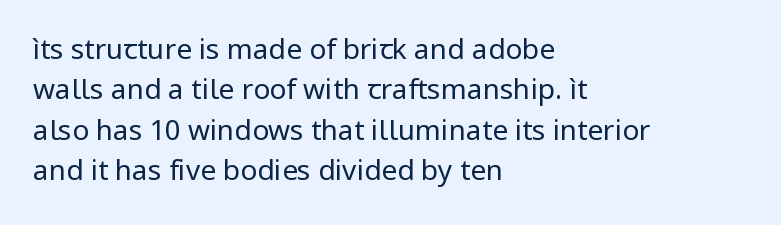
Q: Is the text bold? A: No.
Q: Is the text italic (slanted)? A: No, it is upright.
Q: Is the typeface a serif or a sans-serif typeface? A: Sans-serif.
Q: Is the text underlined? A: No.
Q: How is the paragraph aligned? A: Left-aligned.
Q: Is the spacing between letters normal or unusually wide? A: Normal.
Q: Is the spacing between lines tight, normal or loose? A: Normal.
Q: Width (condensed, normal, or wide)? A: Normal.
Q: Stroke contrast? A: Low.
Q: x-height? A: Medium.
Q: Monospaced? A: No.
